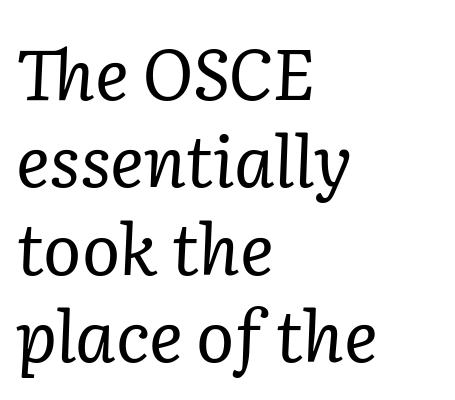
{"serif": "yes", "italic": "yes", "lean": "right", "slant_degrees": 2, "bold": "no", "weight": "regular", "width": "normal", "stroke_contrast": "low", "x_height": "medium", "monospaced": "no", "underline": "no", "align": "left", "line_spacing_ratio": 1.23, "letter_spacing": "normal", "letter_spacing_em": 0.0, "glyph_px": 71}
